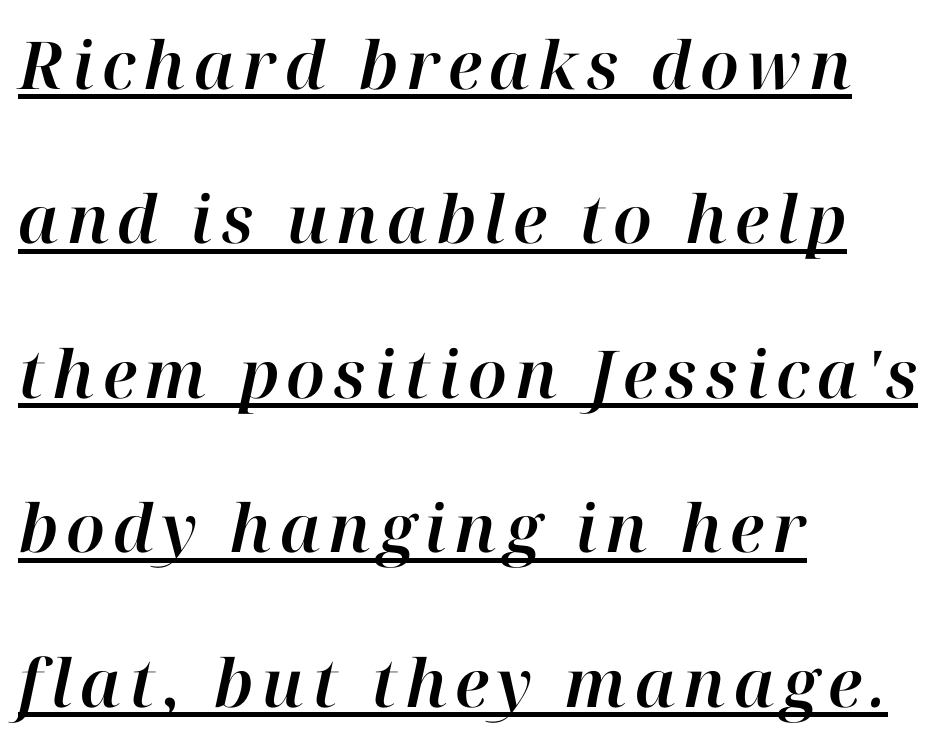
{"italic": "yes", "lean": "right", "slant_degrees": 12, "width": "normal", "stroke_contrast": "high", "x_height": "medium", "monospaced": "no", "underline": "yes", "align": "left", "line_spacing": "loose", "line_spacing_ratio": 2.34, "glyph_px": 66}
